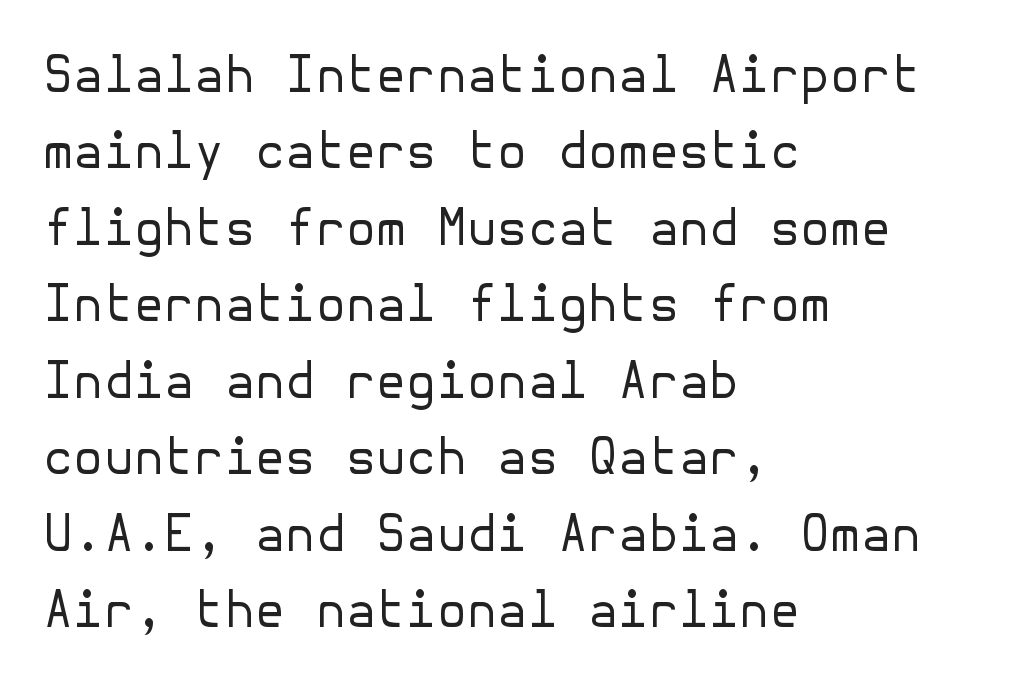
The image shows 49 px regular-weight sans-serif type, upright; set left-aligned, normal line spacing (1.56x), normal letter spacing, not underlined; low stroke contrast and a medium x-height.
